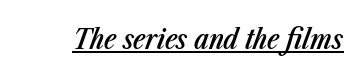
Spacing verdict: proportional, widths tailored to each character. Every word sits above its own underline. The text carries the slant typical of an italic or oblique font. Inter-character spacing is left at the font's built-in metrics. In terms of weight, the rendering is demibold, just under bold.
